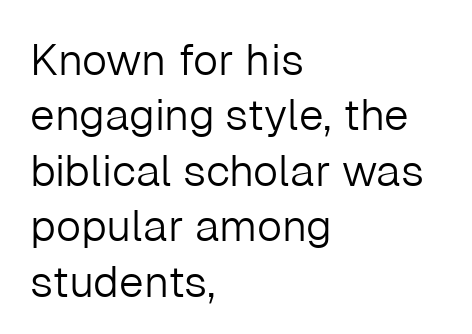
{"serif": "no", "italic": "no", "bold": "no", "weight": "light", "width": "normal", "stroke_contrast": "low", "x_height": "medium", "monospaced": "no", "underline": "no", "align": "left", "line_spacing": "normal", "line_spacing_ratio": 1.26, "letter_spacing": "normal", "letter_spacing_em": 0.0, "glyph_px": 44}
